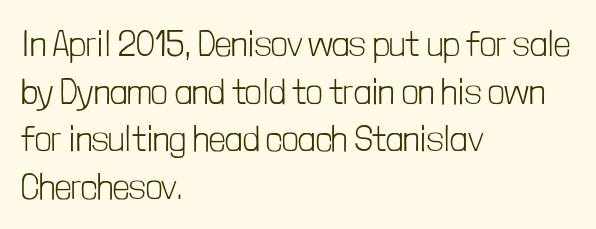
Q: Is the text bold? A: No.
Q: Is the text italic (slanted)? A: No, it is upright.
Q: Is the typeface a serif or a sans-serif typeface? A: Sans-serif.
Q: Is the text underlined? A: No.
Q: How is the paragraph aligned? A: Left-aligned.
Q: Is the spacing between letters normal or unusually wide? A: Normal.
Q: Is the spacing between lines tight, normal or loose? A: Normal.
Q: Width (condensed, normal, or wide)? A: Condensed.
Q: Stroke contrast? A: Low.
Q: x-height? A: Medium.
Q: Monospaced? A: No.
